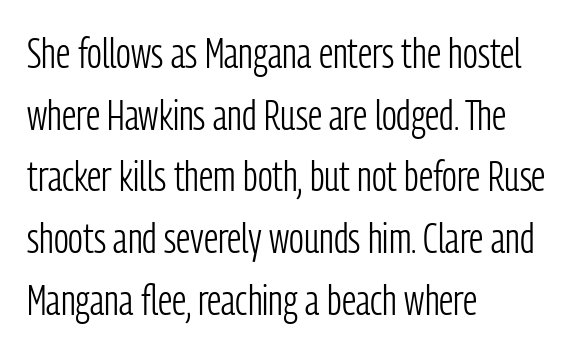
Quick note: underline off. The face used here is proportionally spaced, like ordinary book or web type. The horizontal fit of the characters is conventional and even. Whoever set this chose a conventional vertical rhythm. Stems and bowls with no extra thickness — not bold.
